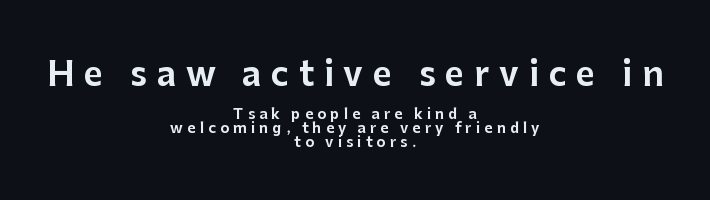
The image shows 33 px sans-serif type, upright; set centered, tight line spacing (0.97x), unusually wide letter spacing (+0.3 em), not underlined; the first (top) block is 2.36x larger; low stroke contrast and a medium x-height.
